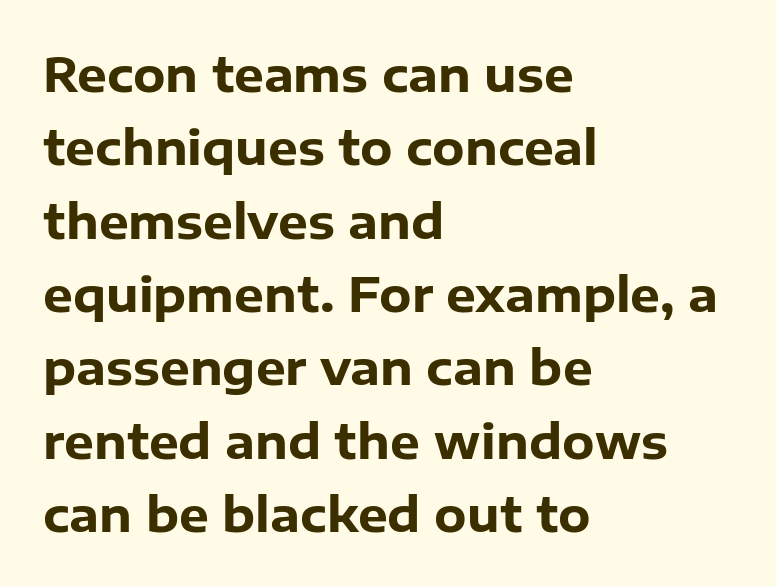
The image shows 47 px heavy sans-serif type, upright; set left-aligned, normal line spacing (1.56x), normal letter spacing, not underlined; low stroke contrast and a medium x-height.
